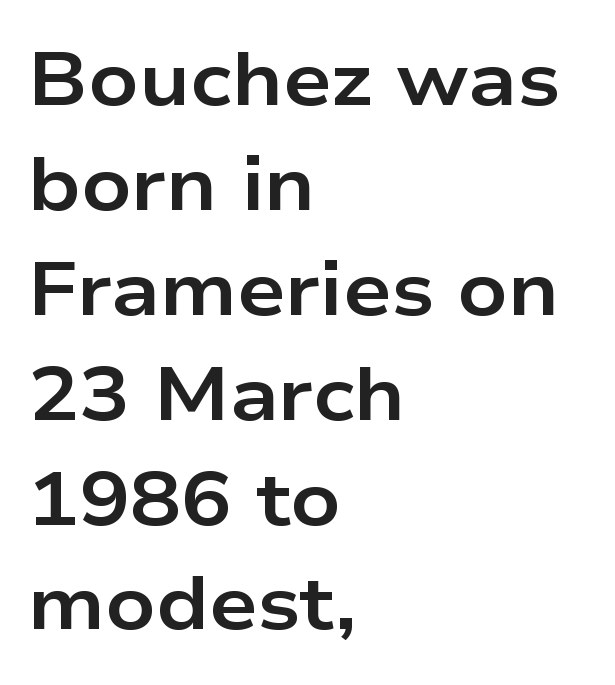
Q: Is the text bold? A: Yes.
Q: Is the text italic (slanted)? A: No, it is upright.
Q: Is the typeface a serif or a sans-serif typeface? A: Sans-serif.
Q: Is the text underlined? A: No.
Q: How is the paragraph aligned? A: Left-aligned.
Q: Is the spacing between letters normal or unusually wide? A: Normal.
Q: Is the spacing between lines tight, normal or loose? A: Normal.
Q: Width (condensed, normal, or wide)? A: Wide.
Q: Stroke contrast? A: Low.
Q: x-height? A: Medium.
Q: Monospaced? A: No.
